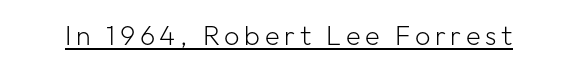
The image shows 27 px text type, upright; set underlined.
